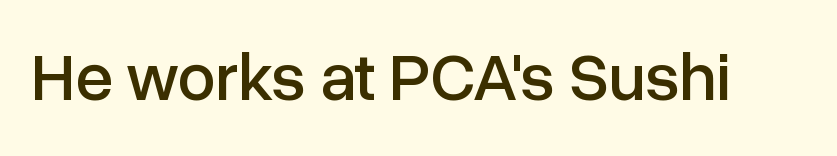
The image shows 68 px sans-serif type, upright; set normal letter spacing, not underlined; low stroke contrast and a medium x-height.
